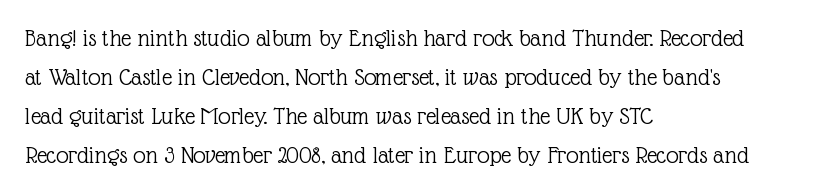
The image shows 25 px text type, upright; set left-aligned, normal line spacing (1.56x), normal letter spacing, not underlined.
